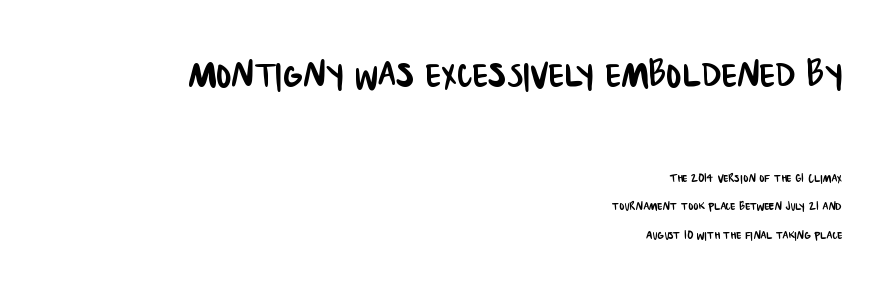
The image shows 46 px condensed sans-serif type; set right-aligned, line spacing 1.88x, normal letter spacing, not underlined; the first (top) block is 3.07x larger; low stroke contrast and a large x-height.
